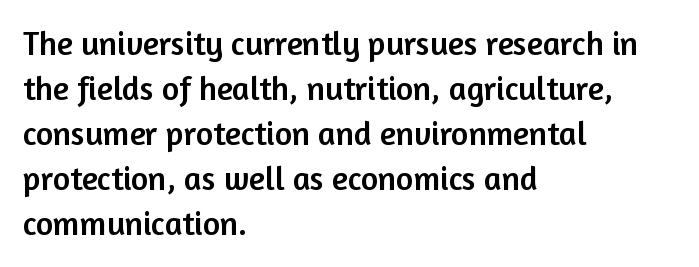
{"serif": "no", "italic": "no", "width": "normal", "stroke_contrast": "low", "x_height": "medium", "monospaced": "no", "underline": "no", "align": "left", "line_spacing": "normal", "line_spacing_ratio": 1.36, "letter_spacing": "normal", "letter_spacing_em": 0.0, "glyph_px": 33}
